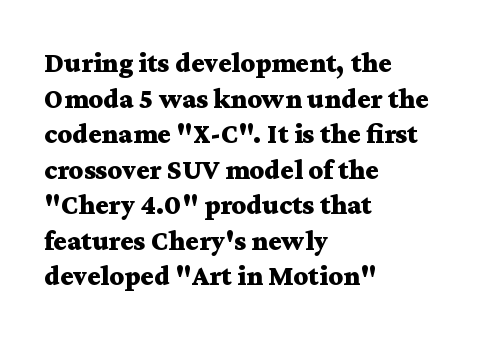
The image shows 28 px bold, wide serif type, upright; set left-aligned, normal line spacing (1.27x), normal letter spacing, not underlined; medium stroke contrast and a medium x-height.
